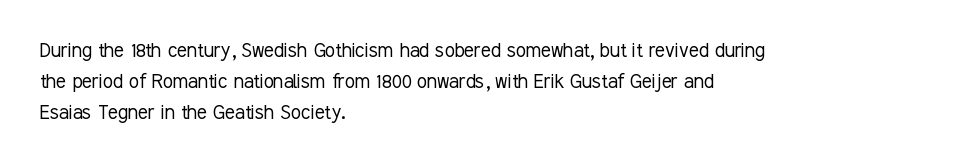
{"italic": "no", "bold": "no", "underline": "no", "align": "left", "line_spacing": "normal", "line_spacing_ratio": 1.34, "letter_spacing": "normal", "letter_spacing_em": 0.0, "glyph_px": 23}
